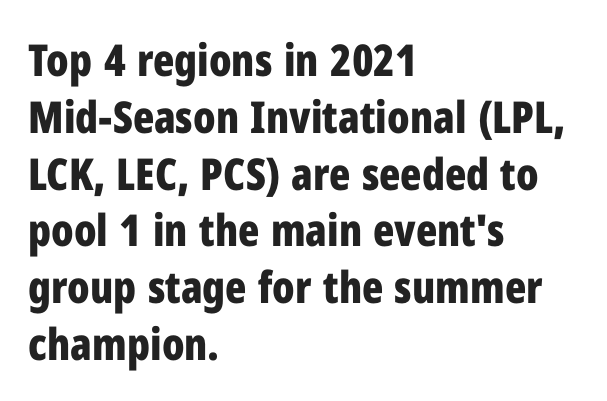
Q: Is the text bold? A: Yes.
Q: Is the text italic (slanted)? A: No, it is upright.
Q: Is the typeface a serif or a sans-serif typeface? A: Sans-serif.
Q: Is the text underlined? A: No.
Q: How is the paragraph aligned? A: Left-aligned.
Q: Is the spacing between letters normal or unusually wide? A: Normal.
Q: Is the spacing between lines tight, normal or loose? A: Normal.
Q: Width (condensed, normal, or wide)? A: Condensed.
Q: Stroke contrast? A: Low.
Q: x-height? A: Medium.
Q: Monospaced? A: No.
